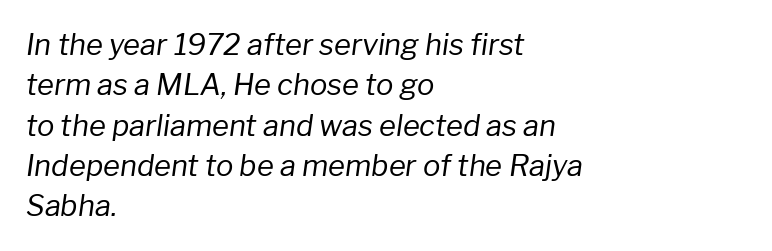
Q: Is the text bold? A: No.
Q: Is the text italic (slanted)? A: Yes, it leans right by about 8 degrees.
Q: Is the text underlined? A: No.
Q: How is the paragraph aligned? A: Left-aligned.
Q: Is the spacing between letters normal or unusually wide? A: Normal.
Q: Is the spacing between lines tight, normal or loose? A: Normal.
Q: Width (condensed, normal, or wide)? A: Normal.
Q: Stroke contrast? A: Low.
Q: x-height? A: Medium.
Q: Monospaced? A: No.
